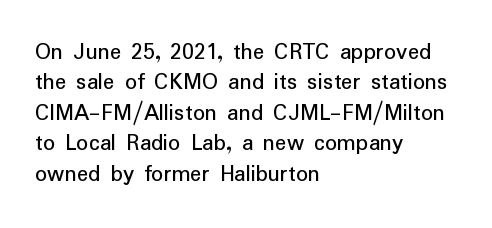
The image shows 24 px text type, upright; set left-aligned, normal line spacing (1.27x), normal letter spacing, not underlined.
